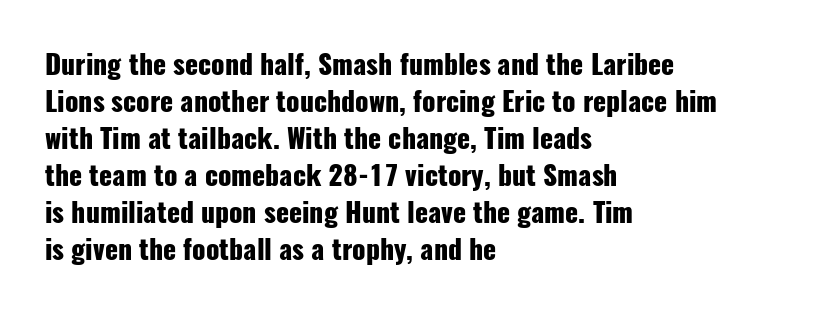
{"italic": "no", "bold": "yes", "underline": "no", "align": "left", "line_spacing": "normal", "line_spacing_ratio": 1.37, "letter_spacing": "normal", "letter_spacing_em": 0.0, "glyph_px": 27}
